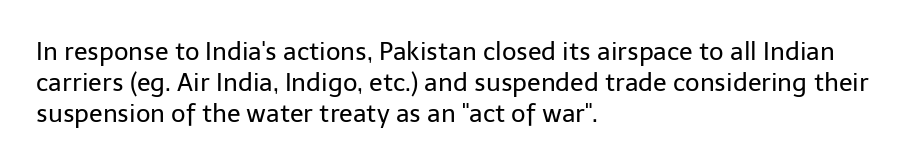
A light-to-regular cut is what we see here. Clear beneath every line of the passage. Vertical strokes here are truly vertical. The passage shown has conventional tracking throughout. Leftover space on each line is placed entirely after the last word.
